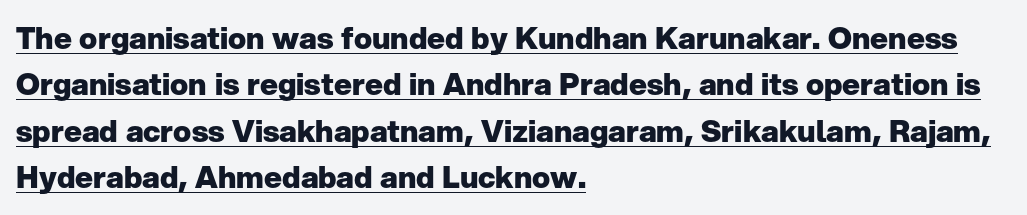
{"serif": "no", "italic": "no", "bold": "yes", "weight": "heavy", "width": "normal", "stroke_contrast": "low", "x_height": "medium", "monospaced": "no", "underline": "yes", "align": "left", "line_spacing": "normal", "line_spacing_ratio": 1.55, "letter_spacing": "normal", "letter_spacing_em": 0.0, "glyph_px": 30}
